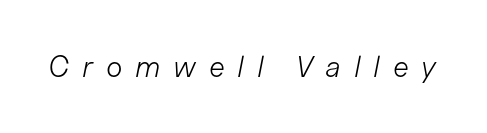
Q: Is the text bold? A: No.
Q: Is the text italic (slanted)? A: Yes, it leans right by about 11 degrees.
Q: Is the text underlined? A: No.
Q: Is the spacing between letters normal or unusually wide? A: Unusually wide.
Q: Width (condensed, normal, or wide)? A: Normal.
Q: Stroke contrast? A: Low.
Q: x-height? A: Medium.
Q: Monospaced? A: No.
